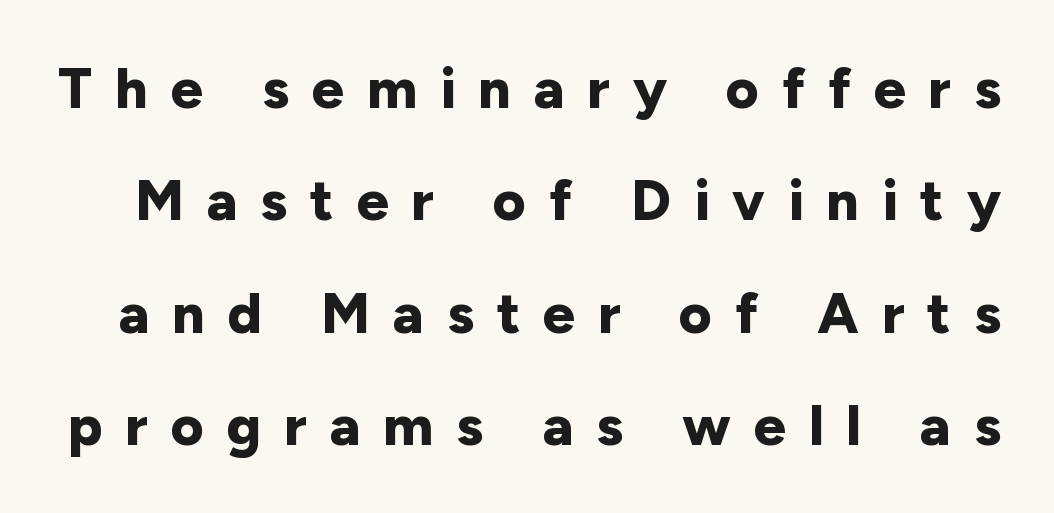
{"serif": "no", "italic": "no", "bold": "yes", "weight": "bold", "width": "normal", "stroke_contrast": "low", "x_height": "medium", "monospaced": "no", "underline": "no", "line_spacing": "loose", "line_spacing_ratio": 1.97, "letter_spacing": "wide", "letter_spacing_em": 0.4, "glyph_px": 57}
